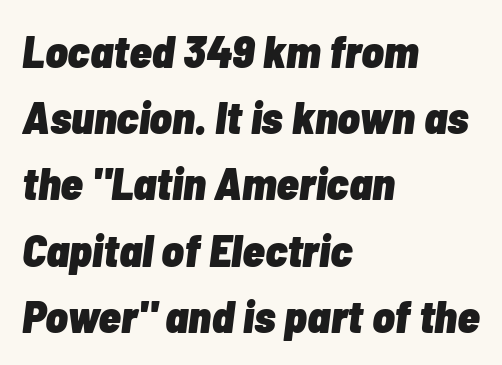
{"italic": "yes", "lean": "right", "slant_degrees": 7, "bold": "yes", "weight": "heavy", "width": "condensed", "stroke_contrast": "low", "x_height": "medium", "monospaced": "no", "underline": "no", "align": "left", "line_spacing": "normal", "line_spacing_ratio": 1.44, "letter_spacing": "normal", "letter_spacing_em": 0.0, "glyph_px": 46}
